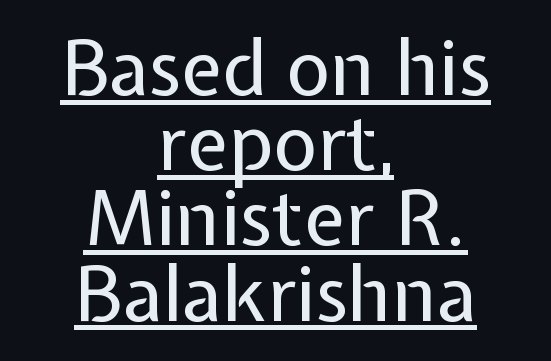
{"serif": "no", "italic": "no", "bold": "no", "weight": "regular", "width": "normal", "stroke_contrast": "low", "x_height": "medium", "monospaced": "no", "underline": "yes", "align": "center", "line_spacing": "tight", "line_spacing_ratio": 0.99, "letter_spacing": "normal", "letter_spacing_em": 0.0, "glyph_px": 76}
